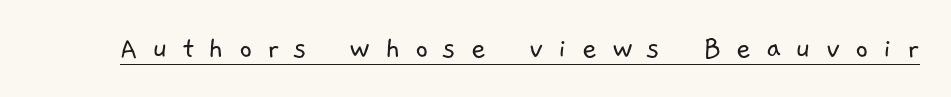
Stems and bowls with no extra thickness — not bold. The rendering uses natural spacing where letterforms have individual widths. Beneath each row of characters lies a ruled line. The text was rendered using a sans face with plain stroke endings. Substantial extra tracking has been applied to these lines.
